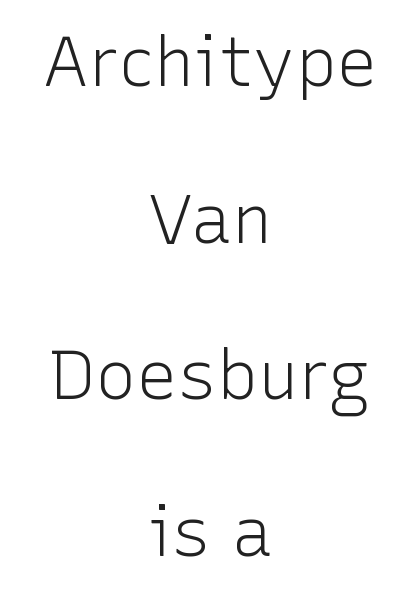
The image shows 69 px light sans-serif type, upright; set centered, loose line spacing (2.27x), normal letter spacing, not underlined; low stroke contrast and a medium x-height.
